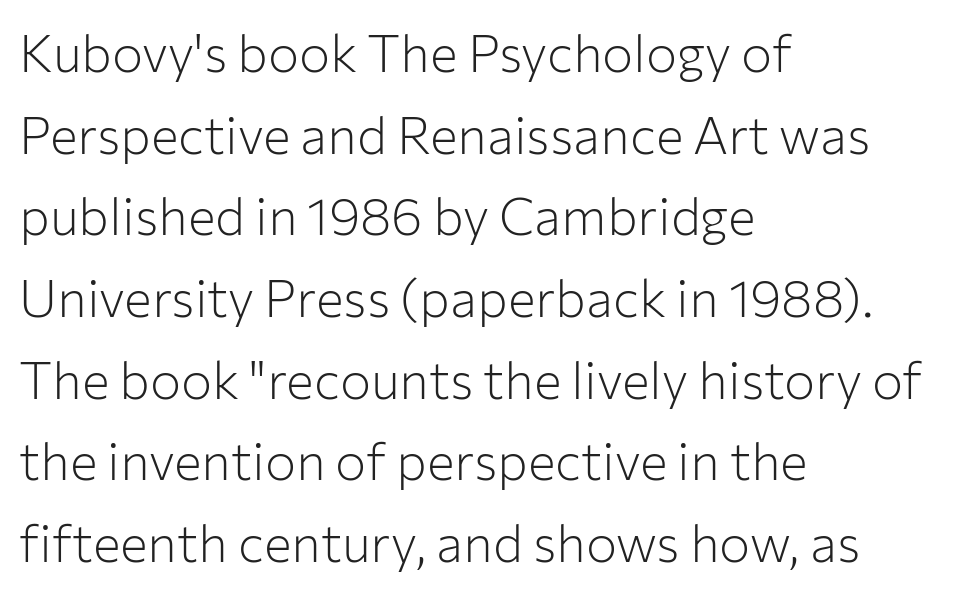
{"serif": "no", "italic": "no", "bold": "no", "weight": "light", "width": "normal", "stroke_contrast": "low", "x_height": "medium", "monospaced": "no", "underline": "no", "align": "left", "line_spacing": "normal", "line_spacing_ratio": 1.57, "letter_spacing": "normal", "letter_spacing_em": 0.0, "glyph_px": 52}
